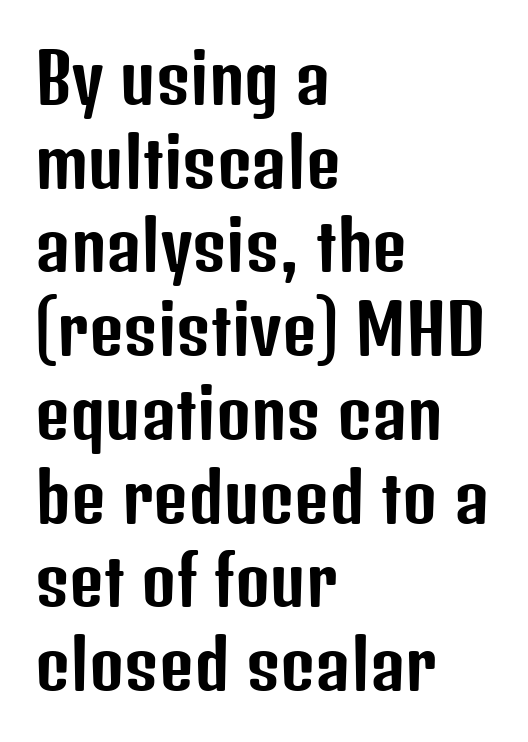
The image shows 67 px condensed sans-serif type, upright; set left-aligned, normal line spacing (1.25x), normal letter spacing, not underlined; low stroke contrast and a medium x-height.
